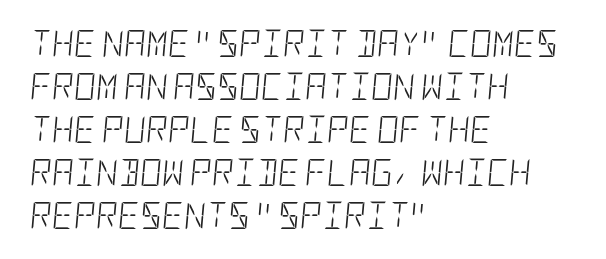
Vertical spacing — default. Nothing heavy about these letters — not bold at all. If you drew a line through each stem, it would be angled. Standard letterfit; no display-style spreading of the glyphs.
